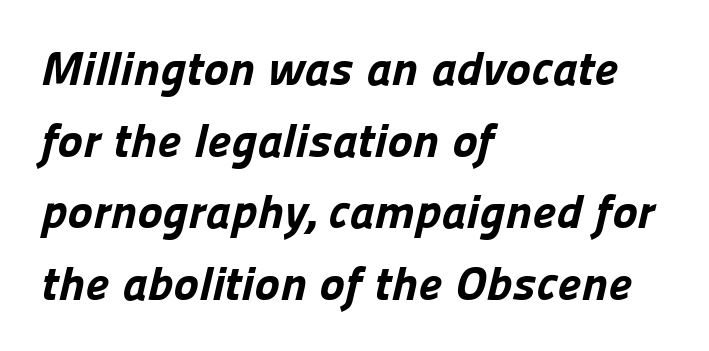
Q: Is the text bold? A: Yes.
Q: Is the typeface a serif or a sans-serif typeface? A: Sans-serif.
Q: Is the text underlined? A: No.
Q: How is the paragraph aligned? A: Left-aligned.
Q: Is the spacing between letters normal or unusually wide? A: Normal.
Q: Is the spacing between lines tight, normal or loose? A: Normal.
Q: Width (condensed, normal, or wide)? A: Normal.
Q: Stroke contrast? A: Low.
Q: x-height? A: Medium.
Q: Monospaced? A: No.
